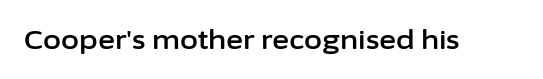
Q: Is the text italic (slanted)? A: No, it is upright.
Q: Is the text underlined? A: No.
Q: Is the spacing between letters normal or unusually wide? A: Normal.
